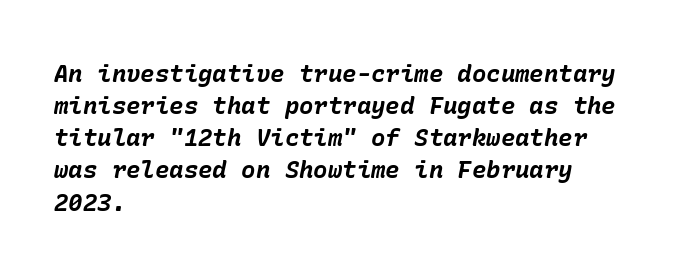
Q: Is the text bold? A: Yes.
Q: Is the text italic (slanted)? A: Yes, it leans right by about 10 degrees.
Q: Is the text underlined? A: No.
Q: How is the paragraph aligned? A: Left-aligned.
Q: Is the spacing between letters normal or unusually wide? A: Normal.
Q: Is the spacing between lines tight, normal or loose? A: Normal.
